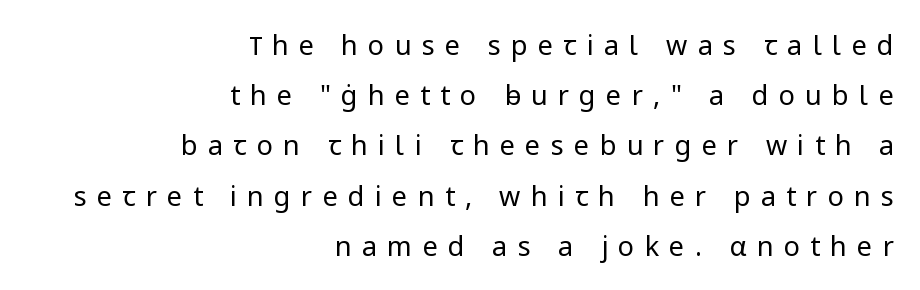
The letters are spread apart with noticeably loose tracking. The lettering stays uniformly vertical, giving the passage a roman look. Which margin do the lines hug? The right one — the left edge is uneven. Summary of weight: not heavy and not bold.
